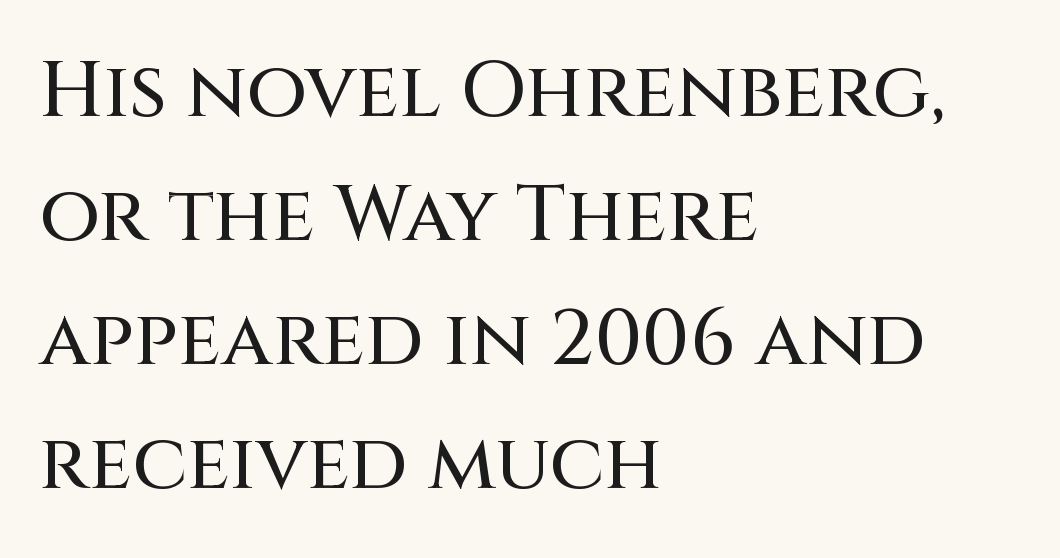
{"serif": "no", "italic": "no", "width": "normal", "stroke_contrast": "medium", "x_height": "large", "monospaced": "no", "underline": "no", "align": "left", "line_spacing": "normal", "line_spacing_ratio": 1.59, "letter_spacing": "normal", "letter_spacing_em": 0.0, "glyph_px": 78}
